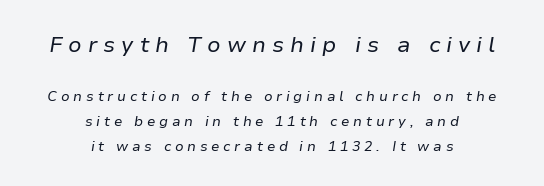
{"italic": "yes", "lean": "right", "slant_degrees": 9, "bold": "no", "underline": "no", "align": "center", "line_spacing_ratio": 1.79, "letter_spacing": "wide", "letter_spacing_em": 0.27, "larger_block": "first", "size_ratio": 1.57, "glyph_px": 22}
